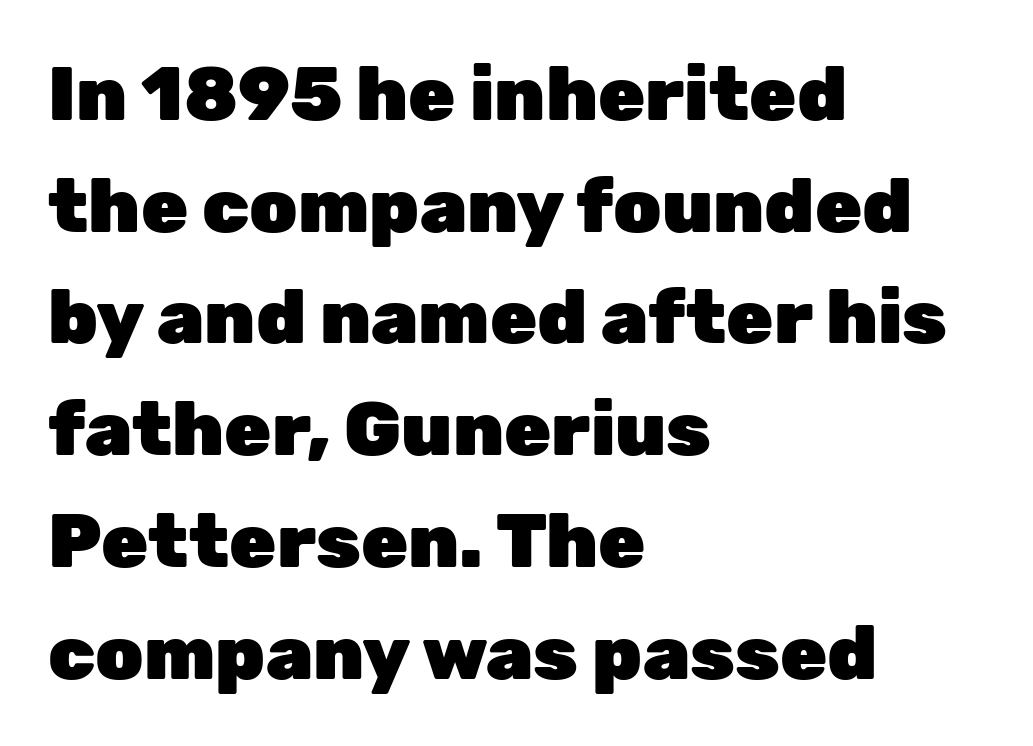
The image shows 76 px heavy sans-serif type, upright; set left-aligned, normal line spacing (1.47x), normal letter spacing, not underlined; low stroke contrast and a medium x-height.
